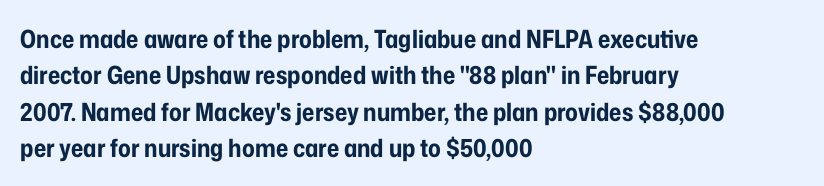
The image shows 25 px bold type, upright; set left-aligned, normal line spacing (1.46x), normal letter spacing, not underlined.
